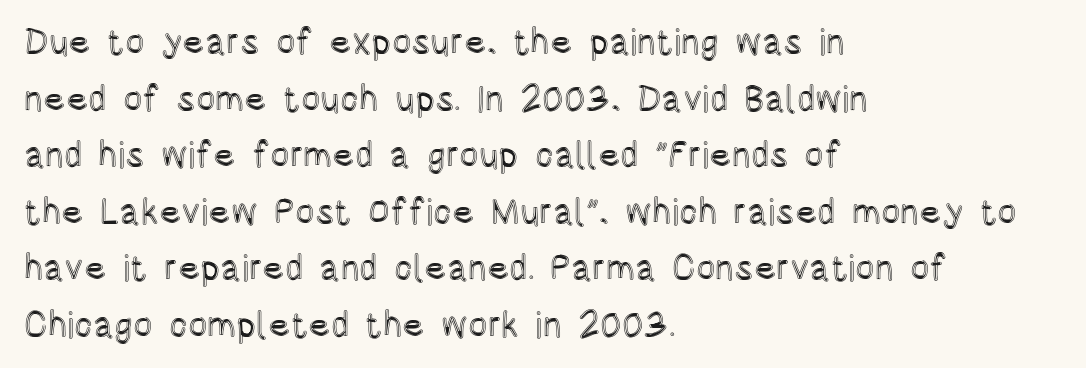
Q: Is the text italic (slanted)? A: No, it is upright.
Q: Is the text underlined? A: No.
Q: How is the paragraph aligned? A: Left-aligned.
Q: Is the spacing between letters normal or unusually wide? A: Normal.
Q: Is the spacing between lines tight, normal or loose? A: Normal.
Q: Width (condensed, normal, or wide)? A: Condensed.
Q: x-height? A: Large.
Q: Monospaced? A: No.
